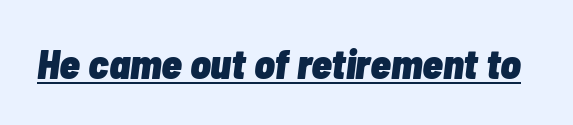
Q: Is the text bold? A: Yes.
Q: Is the text italic (slanted)? A: Yes, it leans right by about 7 degrees.
Q: Is the text underlined? A: Yes.
Q: Is the spacing between letters normal or unusually wide? A: Normal.
Q: Width (condensed, normal, or wide)? A: Condensed.
Q: Stroke contrast? A: Low.
Q: x-height? A: Medium.
Q: Monospaced? A: No.
